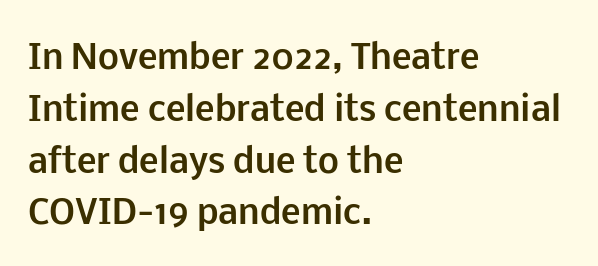
A typesetter would mark this as roman, not italic. Descenders hang freely into open space. This rendering leaves character spacing at its baseline value. Leftover space on each line is placed entirely after the last word. Letterform terminals end flat and unadorned throughout the passage. Strokes here are thick enough to call this a true bold.
